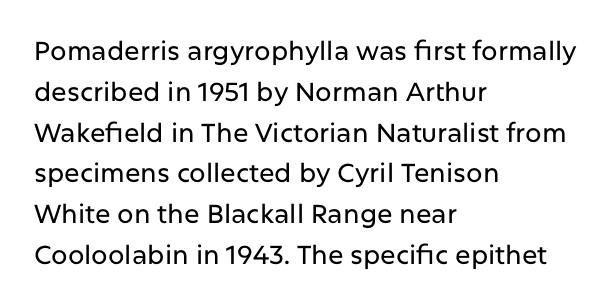
The image shows 26 px text type, upright; set left-aligned, normal line spacing (1.57x), normal letter spacing, not underlined.
